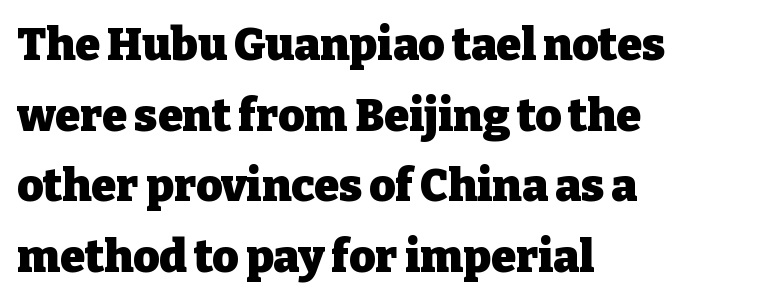
The image shows 45 px heavy serif type, upright; set left-aligned, normal line spacing (1.57x), normal letter spacing, not underlined; low stroke contrast and a medium x-height.
